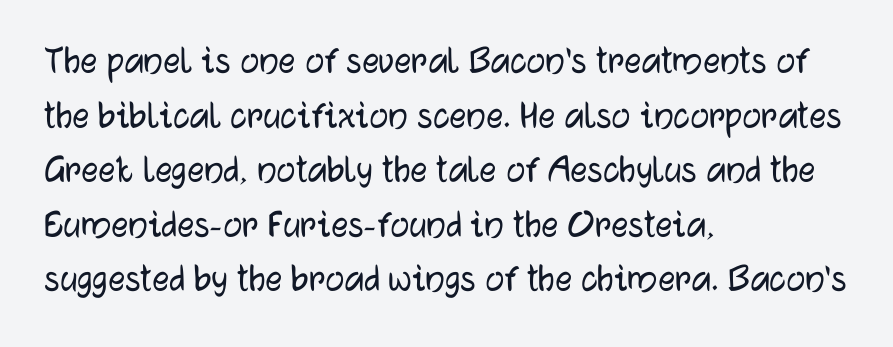
The image shows 42 px sans-serif type, upright; set left-aligned, normal line spacing (1.3x), normal letter spacing, not underlined; low stroke contrast and a medium x-height.
